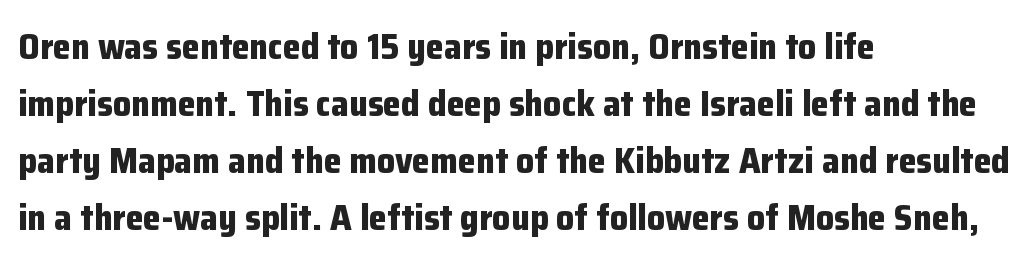
{"serif": "no", "italic": "no", "bold": "yes", "weight": "bold", "width": "normal", "stroke_contrast": "low", "x_height": "medium", "monospaced": "no", "underline": "no", "align": "left", "line_spacing": "normal", "line_spacing_ratio": 1.58, "letter_spacing": "normal", "letter_spacing_em": 0.0, "glyph_px": 36}
